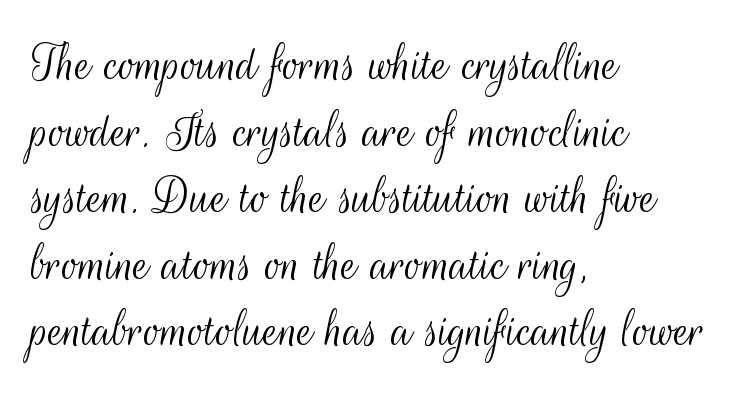
Letterform terminals end flat and unadorned throughout the passage. This sample is left-justified, so line endings fall wherever the words run out. Decoration check: the copy has no underline. The rendering keeps characters at their native spacing.
